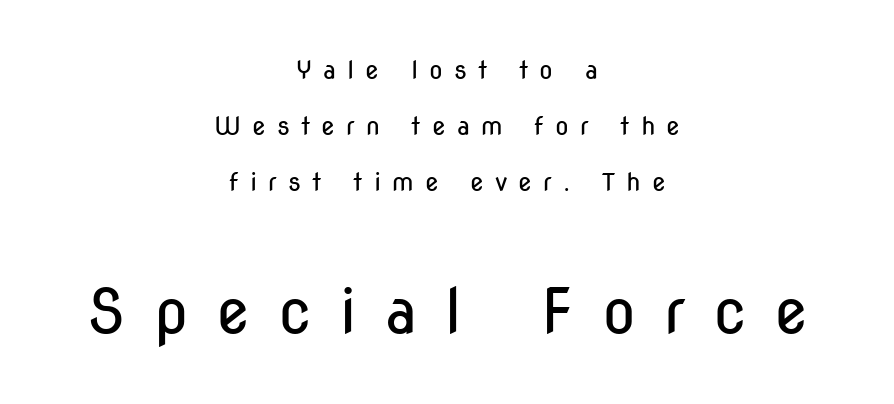
The image shows 62 px regular-weight, condensed sans-serif type, upright; set centered, loose line spacing (2.24x), unusually wide letter spacing (+0.44 em), not underlined; the second (bottom) block is 2.48x larger; low stroke contrast and a medium x-height.
